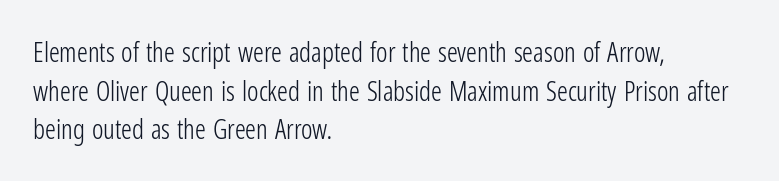
{"italic": "no", "bold": "no", "underline": "no", "align": "left", "line_spacing": "normal", "line_spacing_ratio": 1.43, "letter_spacing": "normal", "letter_spacing_em": 0.0, "glyph_px": 27}
